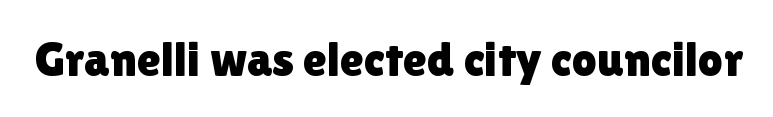
Q: Is the text italic (slanted)? A: No, it is upright.
Q: Is the typeface a serif or a sans-serif typeface? A: Sans-serif.
Q: Is the text underlined? A: No.
Q: Is the spacing between letters normal or unusually wide? A: Normal.
Q: Width (condensed, normal, or wide)? A: Normal.
Q: x-height? A: Medium.
Q: Monospaced? A: No.
